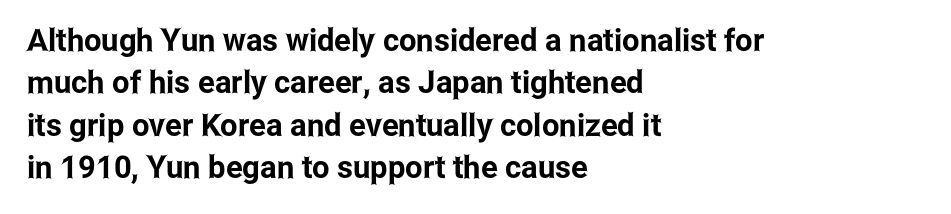
These lines are composed in type without serifs. Notice how the stems are strictly vertical — no italics here. Spacing verdict: proportional, widths tailored to each character. A student would call this left alignment; a typographer would say flush left, rag right. In terms of leading, this rendering sits right in the middle. Each word holds together tightly as a unit, with standard inter-letter gaps.
